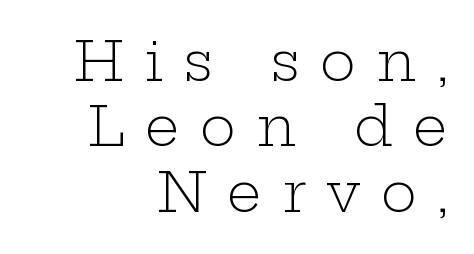
{"serif": "yes", "italic": "no", "bold": "no", "weight": "light", "width": "wide", "stroke_contrast": "low", "x_height": "medium", "monospaced": "no", "underline": "no", "align": "right", "line_spacing_ratio": 1.21, "letter_spacing": "wide", "letter_spacing_em": 0.38, "glyph_px": 54}
